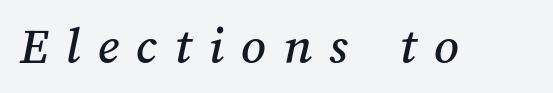
Anything drawn beneath the words? Only blank space. The letterforms stand isolated, each surrounded by extra space. The rendering uses natural spacing where letterforms have individual widths.
